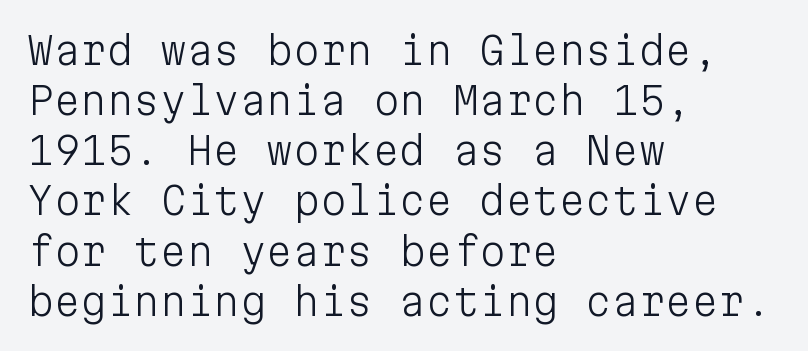
Q: Is the text bold? A: No.
Q: Is the text italic (slanted)? A: No, it is upright.
Q: Is the typeface a serif or a sans-serif typeface? A: Sans-serif.
Q: Is the text underlined? A: No.
Q: How is the paragraph aligned? A: Left-aligned.
Q: Is the spacing between letters normal or unusually wide? A: Normal.
Q: Is the spacing between lines tight, normal or loose? A: Normal.
Q: Width (condensed, normal, or wide)? A: Normal.
Q: Stroke contrast? A: Low.
Q: x-height? A: Medium.
Q: Monospaced? A: Yes.
